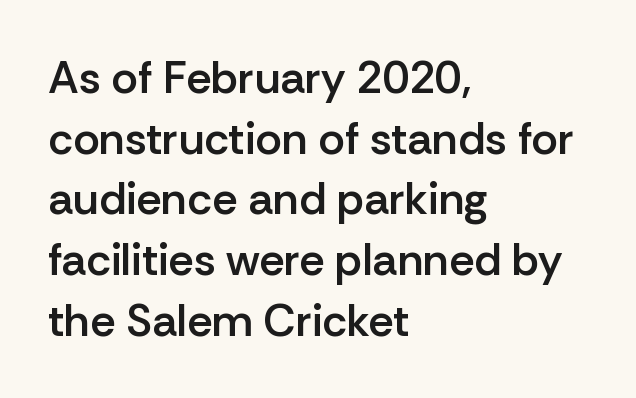
Q: Is the text bold? A: Semi-bold.
Q: Is the text italic (slanted)? A: No, it is upright.
Q: Is the typeface a serif or a sans-serif typeface? A: Sans-serif.
Q: Is the text underlined? A: No.
Q: How is the paragraph aligned? A: Left-aligned.
Q: Is the spacing between letters normal or unusually wide? A: Normal.
Q: Is the spacing between lines tight, normal or loose? A: Normal.
Q: Width (condensed, normal, or wide)? A: Normal.
Q: Stroke contrast? A: Low.
Q: x-height? A: Medium.
Q: Monospaced? A: No.
